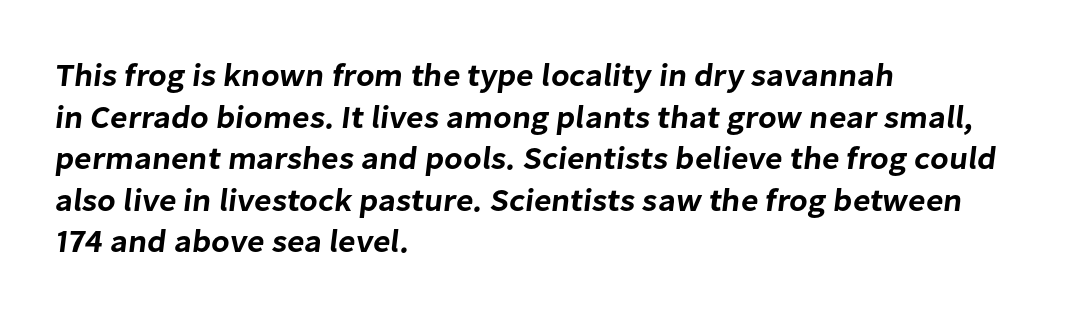
The image shows 32 px sans-serif type; set left-aligned, normal line spacing (1.3x), normal letter spacing, not underlined; low stroke contrast and a medium x-height.
